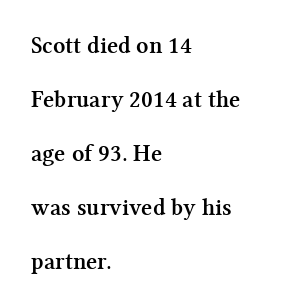
Is the block centered? No — it sits flush against the left margin. Here the glyphs are tracked normally, forming tight word shapes. The foot of each line stays bare and open. When letters stand straight like this, we call the style roman or upright. Students, this is bold: see how much ink each stroke carries. Leading is clearly above the norm, producing a sparse column.
